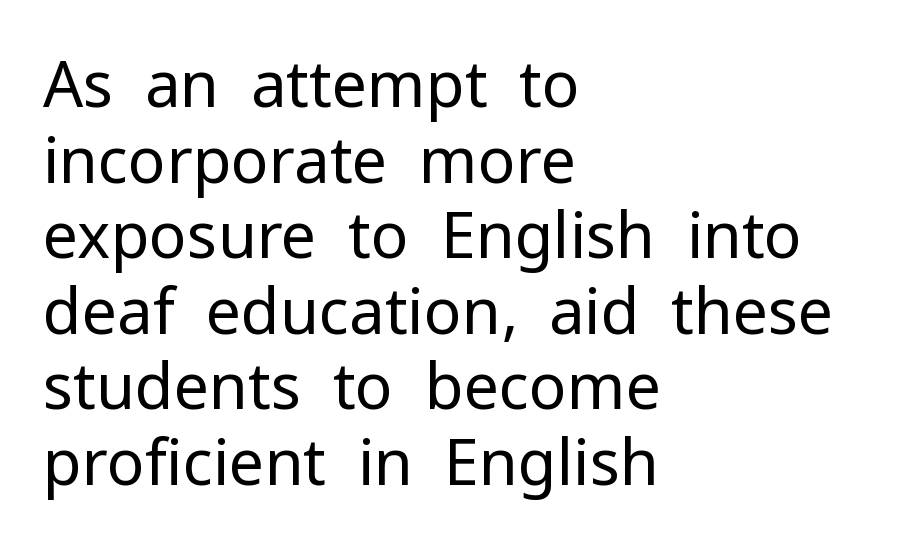
Q: Is the text bold? A: No.
Q: Is the text italic (slanted)? A: No, it is upright.
Q: Is the typeface a serif or a sans-serif typeface? A: Sans-serif.
Q: Is the text underlined? A: No.
Q: How is the paragraph aligned? A: Left-aligned.
Q: Is the spacing between letters normal or unusually wide? A: Normal.
Q: Width (condensed, normal, or wide)? A: Normal.
Q: Stroke contrast? A: Low.
Q: x-height? A: Medium.
Q: Monospaced? A: No.
